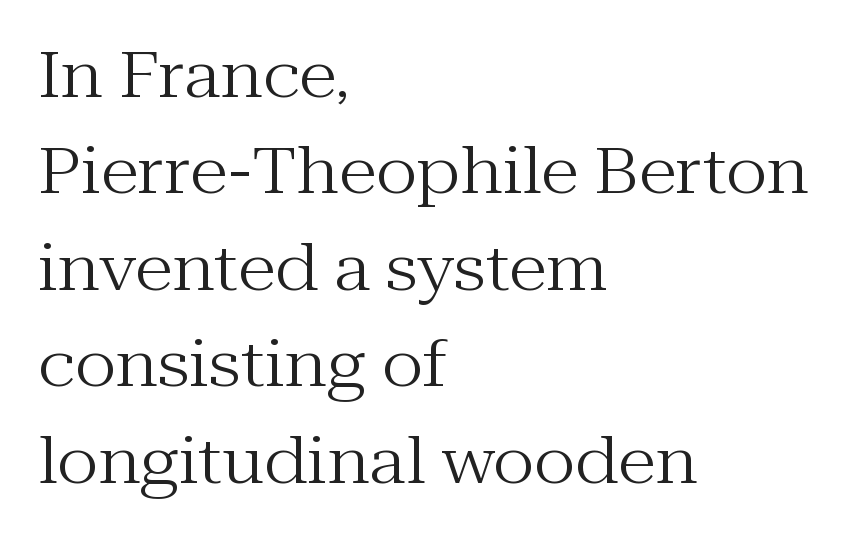
Q: Is the text bold? A: No.
Q: Is the text italic (slanted)? A: No, it is upright.
Q: Is the typeface a serif or a sans-serif typeface? A: Serif.
Q: Is the text underlined? A: No.
Q: How is the paragraph aligned? A: Left-aligned.
Q: Is the spacing between letters normal or unusually wide? A: Normal.
Q: Is the spacing between lines tight, normal or loose? A: Normal.
Q: Width (condensed, normal, or wide)? A: Normal.
Q: Stroke contrast? A: Medium.
Q: x-height? A: Medium.
Q: Monospaced? A: No.
